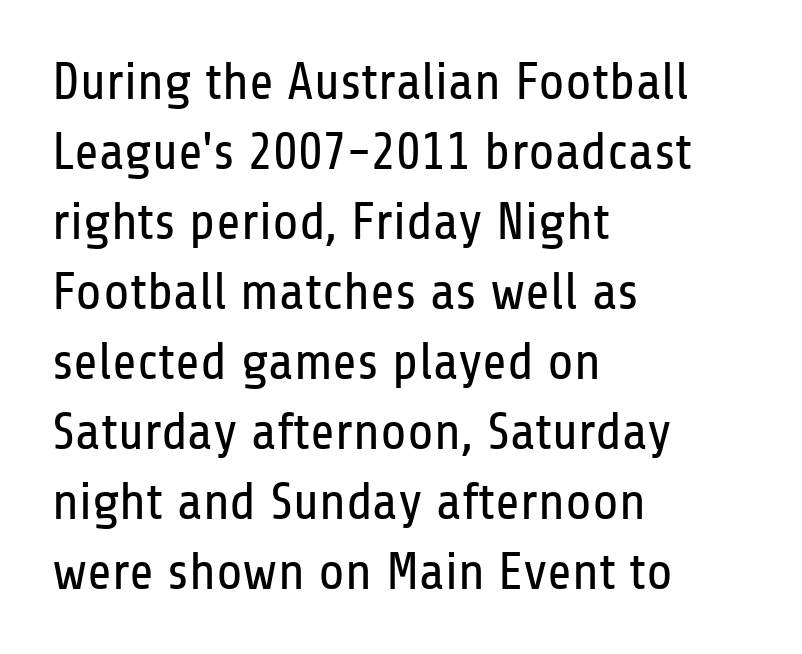
The image shows 53 px regular-weight, condensed sans-serif type, upright; set left-aligned, normal line spacing (1.32x), normal letter spacing, not underlined; low stroke contrast and a medium x-height.
